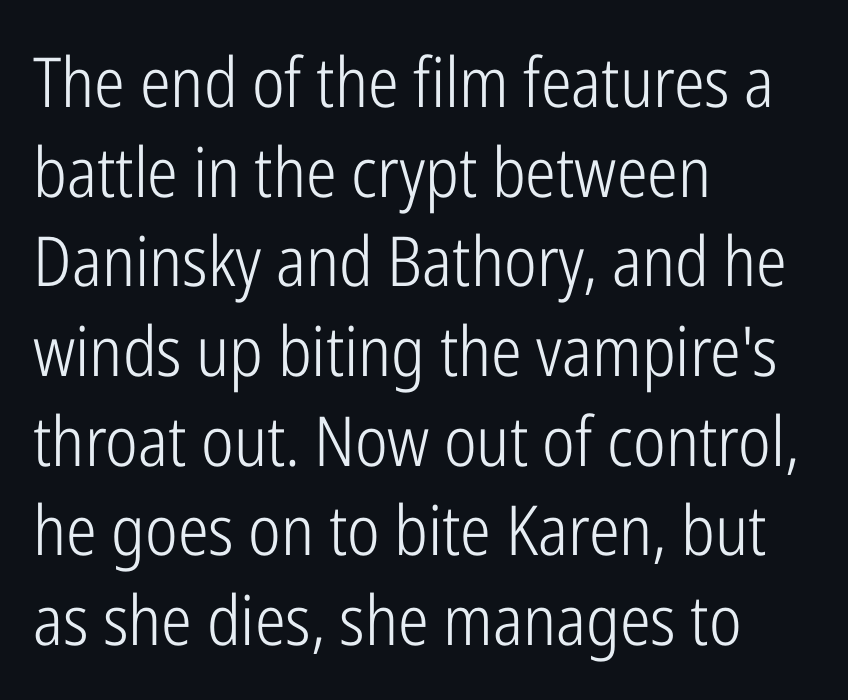
The image shows 69 px light, condensed sans-serif type, upright; set left-aligned, normal line spacing (1.3x), normal letter spacing, not underlined; low stroke contrast and a medium x-height.
